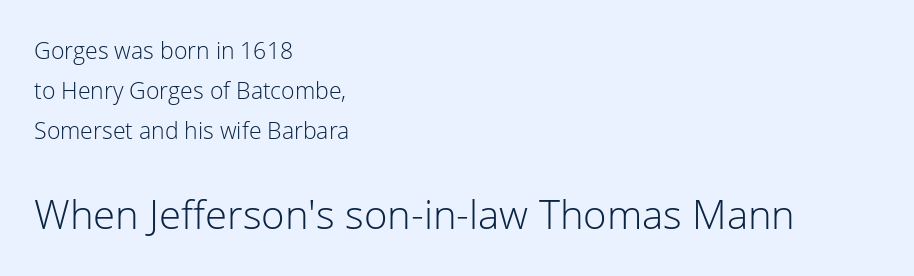
The image shows 40 px light sans-serif type, upright; set left-aligned, line spacing 1.74x, normal letter spacing, not underlined; the second (bottom) block is 1.74x larger; low stroke contrast and a medium x-height.
